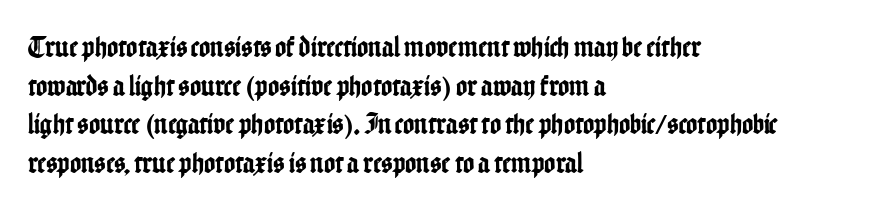
Q: Is the text italic (slanted)? A: No, it is upright.
Q: Is the typeface a serif or a sans-serif typeface? A: Sans-serif.
Q: Is the text underlined? A: No.
Q: How is the paragraph aligned? A: Left-aligned.
Q: Is the spacing between letters normal or unusually wide? A: Normal.
Q: Is the spacing between lines tight, normal or loose? A: Normal.
Q: Width (condensed, normal, or wide)? A: Condensed.
Q: Stroke contrast? A: Low.
Q: x-height? A: Medium.
Q: Monospaced? A: No.
